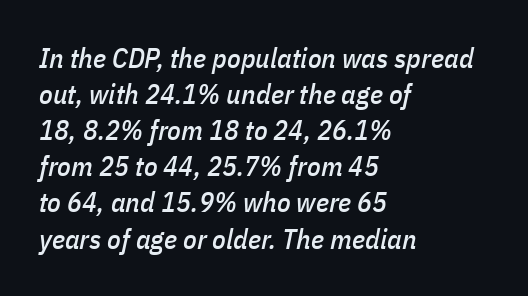
The image shows 28 px condensed type, italic (leaning right); set left-aligned, normal line spacing (1.29x), normal letter spacing, not underlined; low stroke contrast and a medium x-height.
